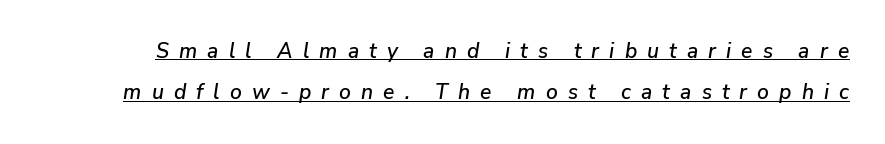
{"italic": "yes", "lean": "right", "slant_degrees": 9, "underline": "yes", "line_spacing": "loose", "line_spacing_ratio": 1.97, "letter_spacing": "wide", "letter_spacing_em": 0.48, "glyph_px": 21}
